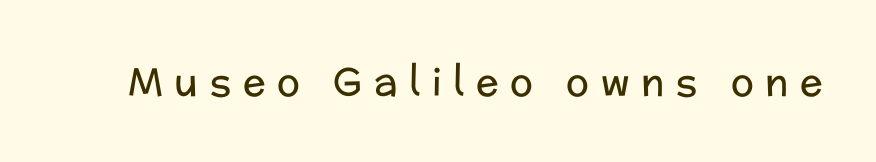
{"serif": "no", "italic": "no", "bold": "no", "weight": "regular", "width": "normal", "stroke_contrast": "low", "x_height": "medium", "monospaced": "no", "underline": "no", "letter_spacing": "wide", "letter_spacing_em": 0.31, "glyph_px": 38}
